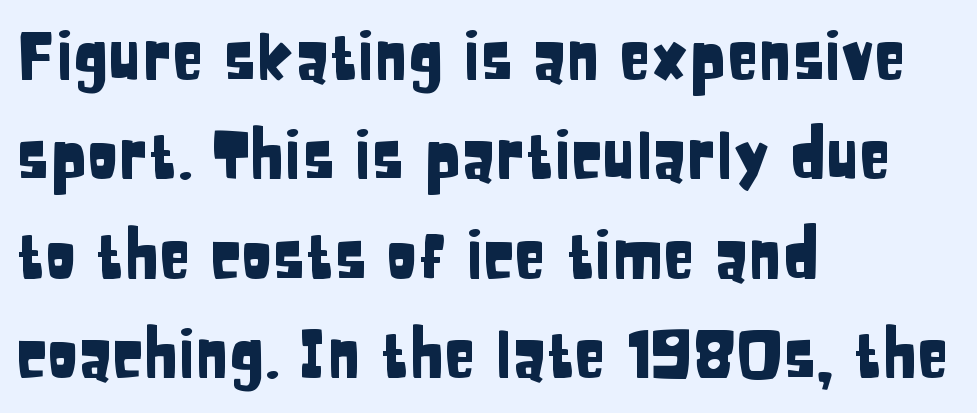
The image shows 65 px condensed sans-serif type, upright; set left-aligned, normal line spacing (1.53x), normal letter spacing, not underlined; low stroke contrast and a large x-height.
